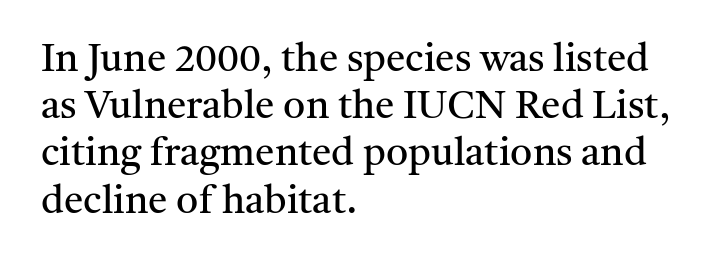
Q: Is the text bold? A: No.
Q: Is the text italic (slanted)? A: No, it is upright.
Q: Is the typeface a serif or a sans-serif typeface? A: Serif.
Q: Is the text underlined? A: No.
Q: How is the paragraph aligned? A: Left-aligned.
Q: Is the spacing between letters normal or unusually wide? A: Normal.
Q: Width (condensed, normal, or wide)? A: Normal.
Q: Stroke contrast? A: Medium.
Q: x-height? A: Medium.
Q: Monospaced? A: No.
